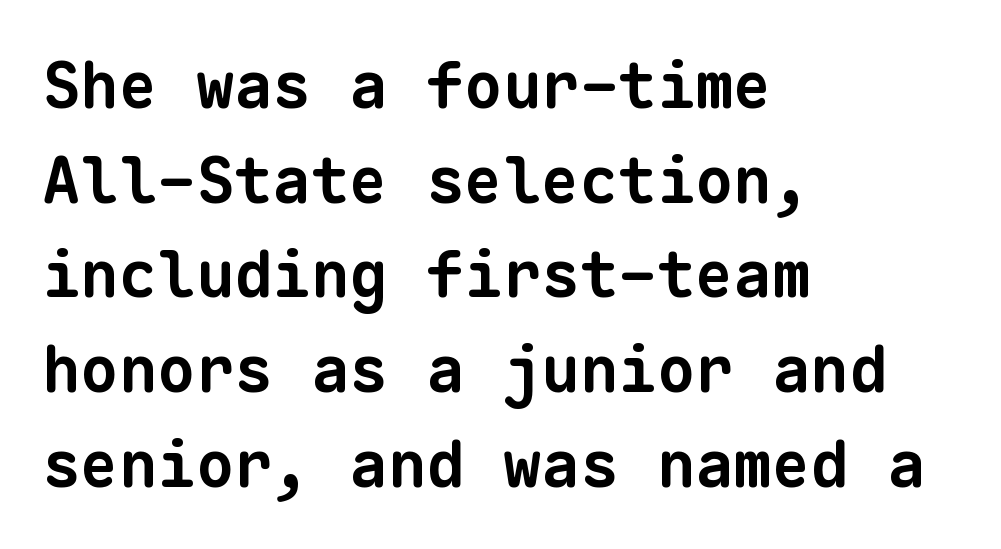
Q: Is the text bold? A: Yes.
Q: Is the typeface a serif or a sans-serif typeface? A: Sans-serif.
Q: Is the text underlined? A: No.
Q: How is the paragraph aligned? A: Left-aligned.
Q: Is the spacing between letters normal or unusually wide? A: Normal.
Q: Is the spacing between lines tight, normal or loose? A: Normal.
Q: Width (condensed, normal, or wide)? A: Normal.
Q: Stroke contrast? A: Low.
Q: x-height? A: Medium.
Q: Monospaced? A: Yes.
